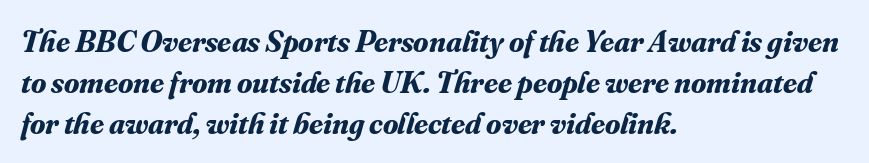
{"serif": "yes", "italic": "yes", "lean": "right", "slant_degrees": 16, "bold": "yes", "weight": "bold", "width": "normal", "stroke_contrast": "medium", "x_height": "small", "monospaced": "no", "underline": "no", "align": "left", "line_spacing": "normal", "line_spacing_ratio": 1.32, "letter_spacing": "normal", "letter_spacing_em": 0.0, "glyph_px": 31}
